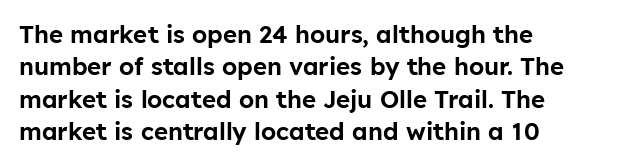
Q: Is the text italic (slanted)? A: No, it is upright.
Q: Is the text underlined? A: No.
Q: How is the paragraph aligned? A: Left-aligned.
Q: Is the spacing between letters normal or unusually wide? A: Normal.
Q: Is the spacing between lines tight, normal or loose? A: Normal.
